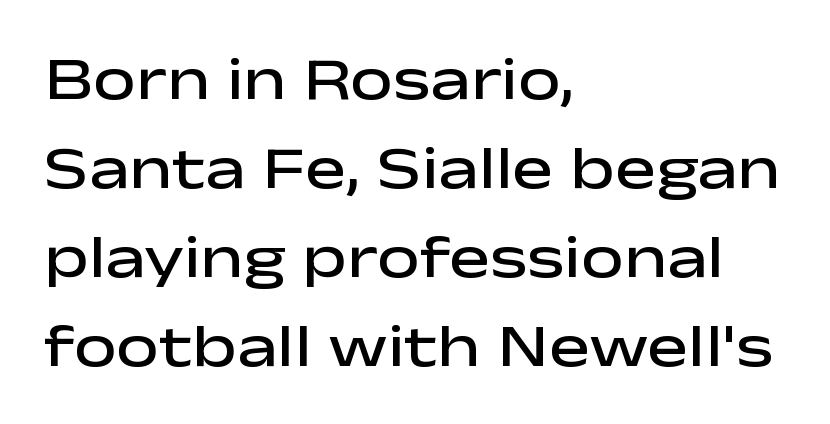
{"serif": "no", "italic": "no", "bold": "semi", "weight": "semibold", "width": "wide", "stroke_contrast": "low", "x_height": "medium", "monospaced": "no", "underline": "no", "align": "left", "line_spacing": "normal", "line_spacing_ratio": 1.46, "letter_spacing": "normal", "letter_spacing_em": 0.0, "glyph_px": 61}
